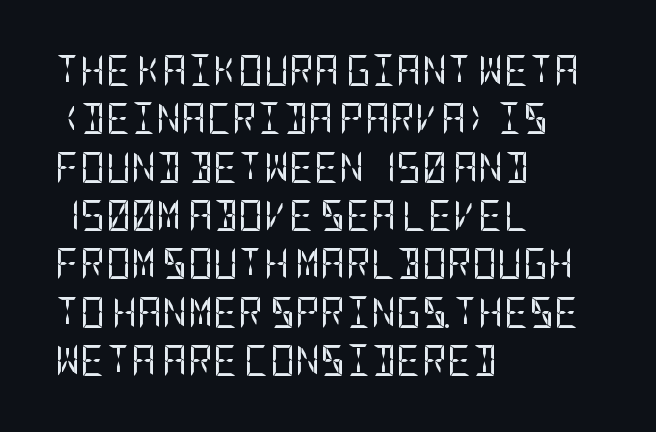
Quick note: underline off. The tracking reads as untouched default to a designer's eye. Honestly, the row spacing looks completely unremarkable. This is the regular roman posture of the typeface. Is the stroke heavy? The answer is a plain regular-or-lighter. The rendering shows plain stroke endings on the letterforms — a sans-serif design.
